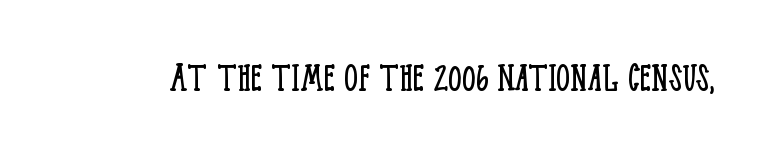
Q: Is the text bold? A: No.
Q: Is the text italic (slanted)? A: No, it is upright.
Q: Is the typeface a serif or a sans-serif typeface? A: Serif.
Q: Is the text underlined? A: No.
Q: Is the spacing between letters normal or unusually wide? A: Normal.
Q: Width (condensed, normal, or wide)? A: Condensed.
Q: Stroke contrast? A: Low.
Q: x-height? A: Large.
Q: Monospaced? A: No.
